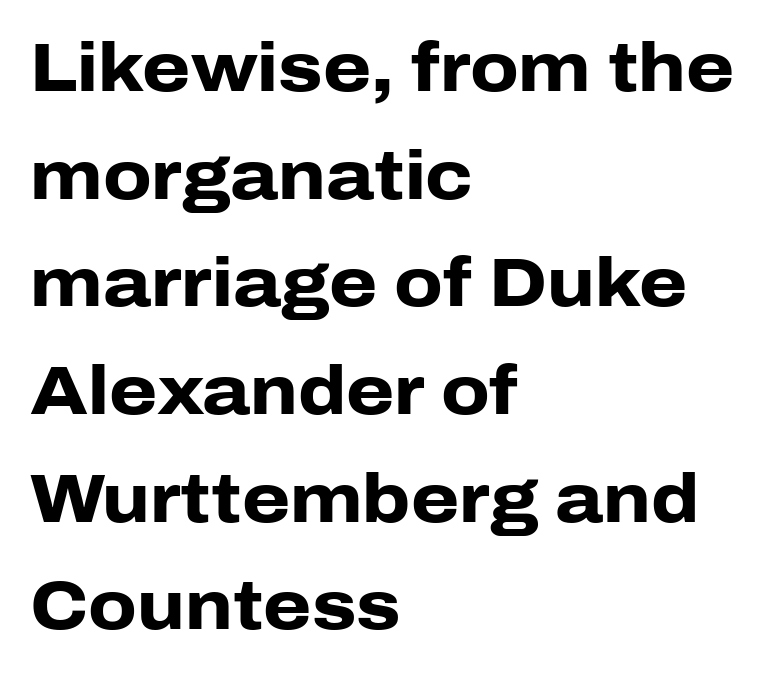
Q: Is the text bold? A: Yes.
Q: Is the text italic (slanted)? A: No, it is upright.
Q: Is the typeface a serif or a sans-serif typeface? A: Sans-serif.
Q: Is the text underlined? A: No.
Q: How is the paragraph aligned? A: Left-aligned.
Q: Is the spacing between letters normal or unusually wide? A: Normal.
Q: Is the spacing between lines tight, normal or loose? A: Normal.
Q: Width (condensed, normal, or wide)? A: Normal.
Q: Stroke contrast? A: Low.
Q: x-height? A: Medium.
Q: Monospaced? A: No.
